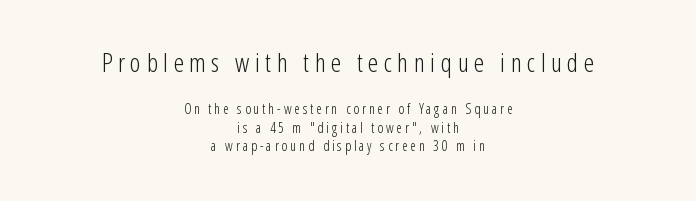
{"italic": "no", "bold": "no", "underline": "no", "align": "center", "line_spacing": "normal", "line_spacing_ratio": 1.32, "letter_spacing": "wide", "letter_spacing_em": 0.21, "larger_block": "first", "size_ratio": 1.86, "glyph_px": 26}
